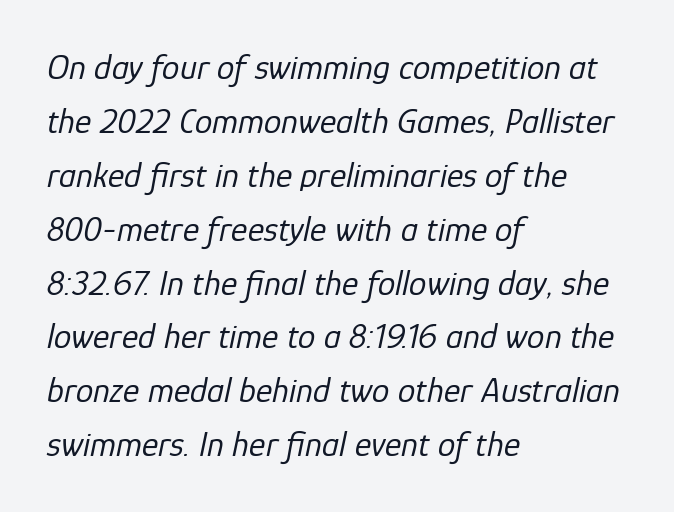
Q: Is the text bold? A: No.
Q: Is the text italic (slanted)? A: Yes, it leans right by about 12 degrees.
Q: Is the text underlined? A: No.
Q: How is the paragraph aligned? A: Left-aligned.
Q: Is the spacing between letters normal or unusually wide? A: Normal.
Q: Is the spacing between lines tight, normal or loose? A: Normal.
Q: Width (condensed, normal, or wide)? A: Normal.
Q: Stroke contrast? A: Low.
Q: x-height? A: Medium.
Q: Monospaced? A: No.
